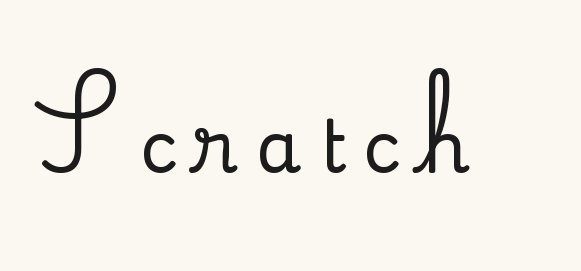
The image shows 73 px serif type, upright; set unusually wide letter spacing (+0.24 em), not underlined; low stroke contrast and a small x-height.
